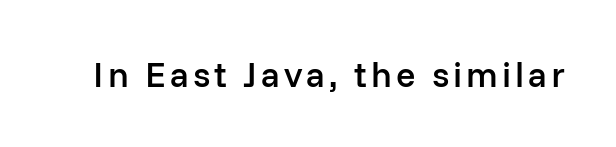
The image shows 36 px semibold sans-serif type, upright; set not underlined; low stroke contrast and a medium x-height.
